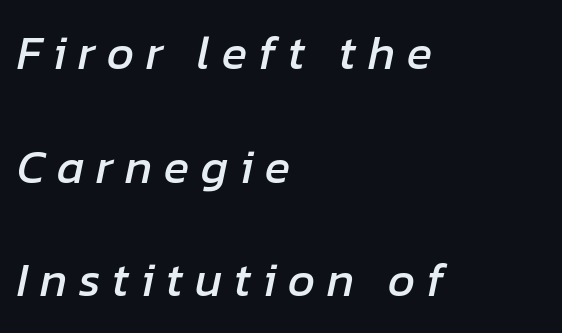
Q: Is the text italic (slanted)? A: Yes, it leans right by about 12 degrees.
Q: Is the text underlined? A: No.
Q: How is the paragraph aligned? A: Left-aligned.
Q: Is the spacing between letters normal or unusually wide? A: Unusually wide.
Q: Is the spacing between lines tight, normal or loose? A: Loose.
Q: Width (condensed, normal, or wide)? A: Normal.
Q: Stroke contrast? A: Low.
Q: x-height? A: Medium.
Q: Monospaced? A: No.
